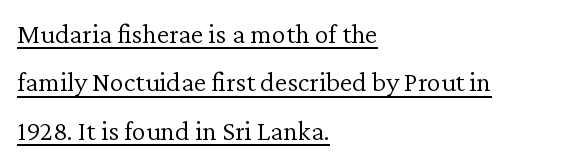
{"serif": "yes", "italic": "no", "bold": "no", "weight": "light", "width": "normal", "stroke_contrast": "low", "x_height": "medium", "monospaced": "no", "underline": "yes", "align": "left", "line_spacing_ratio": 1.73, "letter_spacing": "normal", "letter_spacing_em": 0.0, "glyph_px": 28}
